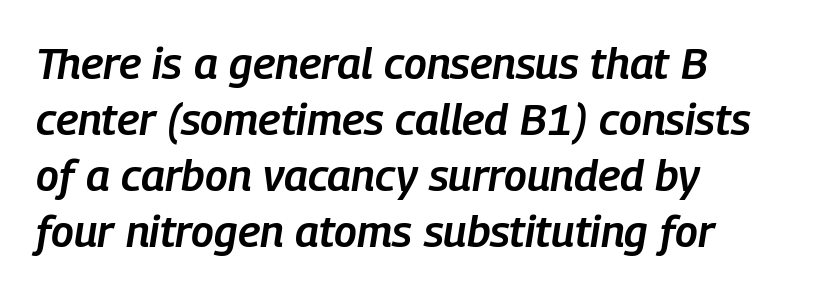
{"italic": "yes", "lean": "right", "slant_degrees": 9, "bold": "semi", "weight": "semibold", "width": "condensed", "stroke_contrast": "low", "x_height": "medium", "monospaced": "no", "underline": "no", "align": "left", "line_spacing": "normal", "line_spacing_ratio": 1.27, "letter_spacing": "normal", "letter_spacing_em": 0.0, "glyph_px": 44}
